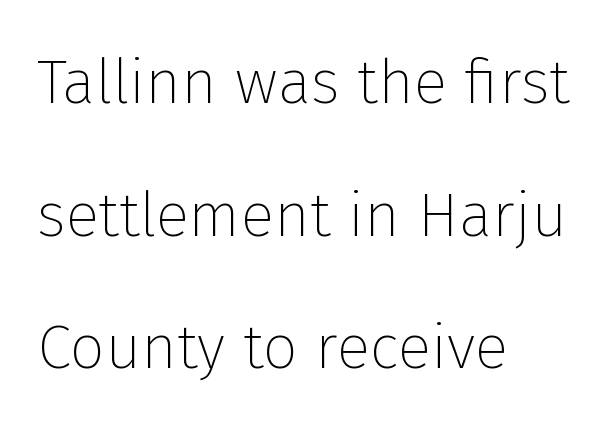
Letters rest on an invisible, unmarked baseline. The lettering holds an erect, upright posture throughout. No heavy texture on the line: the type isn't bold. Airy leading.
